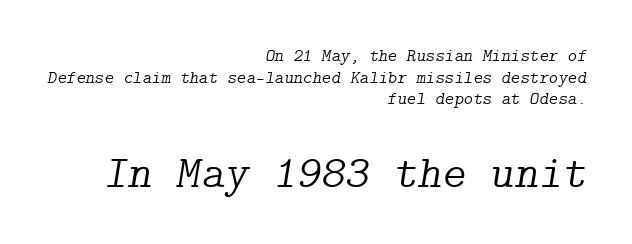
The glyphs look as if they've been sheared to an angle. The space directly below the letters is spotless. Whoever set this made the second block the dominant, larger element. Letter spacing: default.
